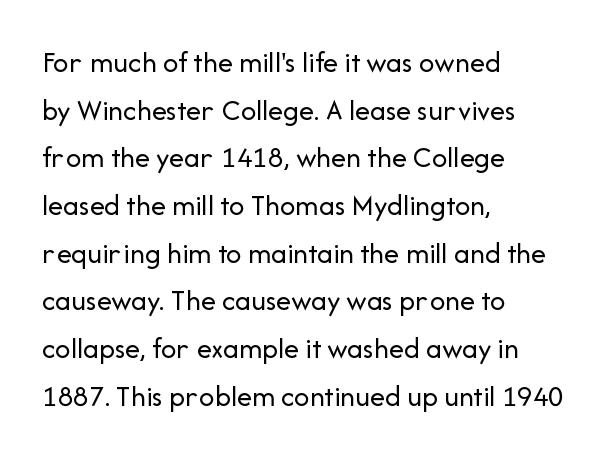
Q: Is the text bold? A: No.
Q: Is the text italic (slanted)? A: No, it is upright.
Q: Is the typeface a serif or a sans-serif typeface? A: Sans-serif.
Q: Is the text underlined? A: No.
Q: How is the paragraph aligned? A: Left-aligned.
Q: Is the spacing between letters normal or unusually wide? A: Normal.
Q: Is the spacing between lines tight, normal or loose? A: Normal.
Q: Width (condensed, normal, or wide)? A: Normal.
Q: Stroke contrast? A: Low.
Q: x-height? A: Medium.
Q: Monospaced? A: No.
